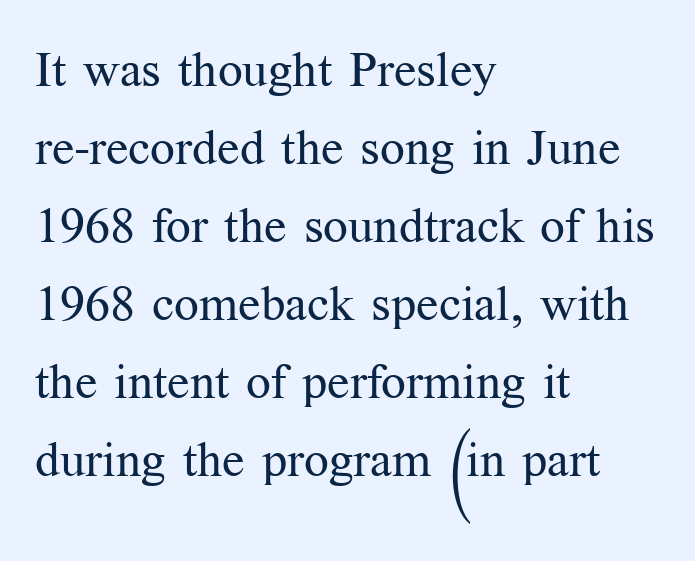
The image shows 49 px regular-weight serif type, upright; set left-aligned, normal line spacing (1.59x), normal letter spacing, not underlined; medium stroke contrast and a medium x-height.
